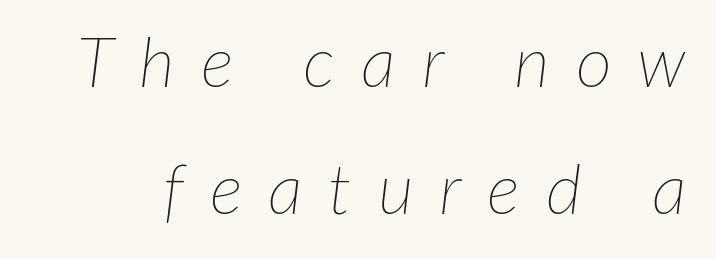
The image shows 70 px thin type, italic (leaning right); set line spacing 1.82x, unusually wide letter spacing (+0.37 em), not underlined; low stroke contrast and a medium x-height.
